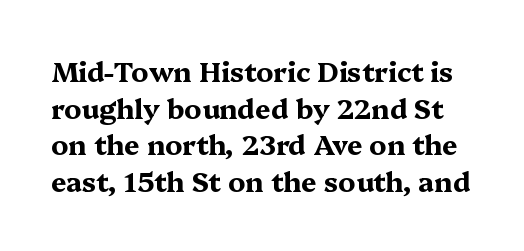
{"italic": "no", "bold": "yes", "underline": "no", "line_spacing": "normal", "line_spacing_ratio": 1.36, "letter_spacing": "normal", "letter_spacing_em": 0.0, "glyph_px": 27}
